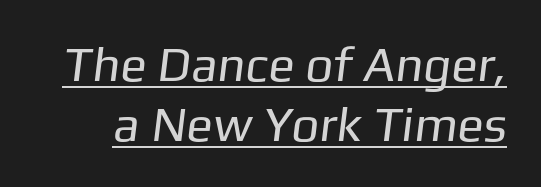
{"serif": "no", "bold": "no", "weight": "regular", "width": "normal", "stroke_contrast": "low", "x_height": "medium", "monospaced": "no", "underline": "yes", "line_spacing_ratio": 1.22, "letter_spacing": "normal", "letter_spacing_em": 0.0, "glyph_px": 49}
